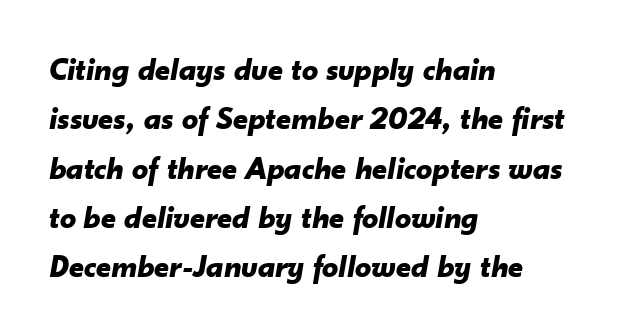
Q: Is the text bold? A: Yes.
Q: Is the text italic (slanted)? A: Yes, it leans right by about 10 degrees.
Q: Is the text underlined? A: No.
Q: How is the paragraph aligned? A: Left-aligned.
Q: Is the spacing between letters normal or unusually wide? A: Normal.
Q: Is the spacing between lines tight, normal or loose? A: Normal.
Q: Width (condensed, normal, or wide)? A: Normal.
Q: Stroke contrast? A: Low.
Q: x-height? A: Small.
Q: Monospaced? A: No.
